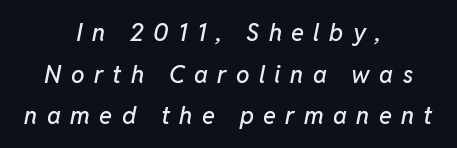
{"italic": "yes", "lean": "right", "slant_degrees": 11, "underline": "no", "align": "center", "line_spacing_ratio": 1.73, "letter_spacing": "wide", "letter_spacing_em": 0.39, "glyph_px": 24}
